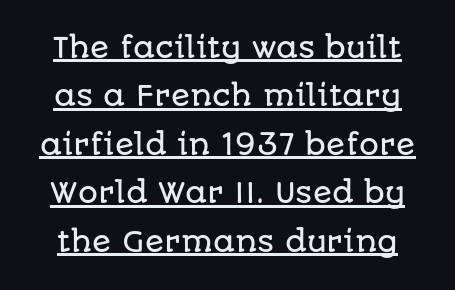
The image shows 28 px sans-serif type, upright; set line spacing 1.73x, normal letter spacing, underlined; low stroke contrast and a large x-height.
